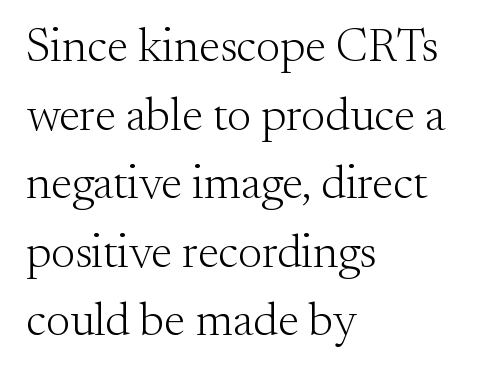
Q: Is the text bold? A: No.
Q: Is the text italic (slanted)? A: No, it is upright.
Q: Is the typeface a serif or a sans-serif typeface? A: Serif.
Q: Is the text underlined? A: No.
Q: How is the paragraph aligned? A: Left-aligned.
Q: Is the spacing between letters normal or unusually wide? A: Normal.
Q: Is the spacing between lines tight, normal or loose? A: Normal.
Q: Width (condensed, normal, or wide)? A: Normal.
Q: Stroke contrast? A: Medium.
Q: x-height? A: Small.
Q: Monospaced? A: No.
